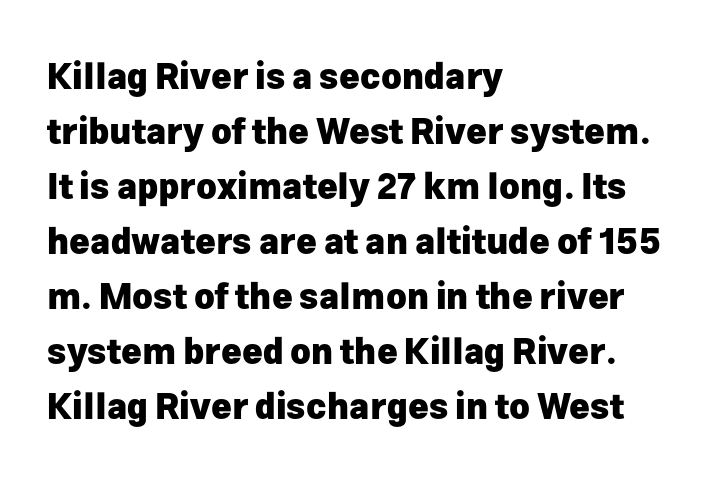
{"serif": "no", "italic": "no", "bold": "yes", "weight": "heavy", "width": "normal", "stroke_contrast": "low", "x_height": "medium", "monospaced": "no", "underline": "no", "align": "left", "line_spacing": "normal", "line_spacing_ratio": 1.57, "letter_spacing": "normal", "letter_spacing_em": 0.0, "glyph_px": 35}
